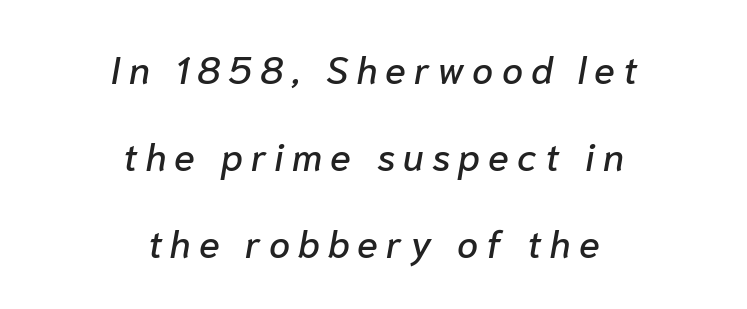
Q: Is the text italic (slanted)? A: Yes, it leans right by about 10 degrees.
Q: Is the text underlined? A: No.
Q: How is the paragraph aligned? A: Centered.
Q: Is the spacing between letters normal or unusually wide? A: Unusually wide.
Q: Is the spacing between lines tight, normal or loose? A: Loose.
Q: Width (condensed, normal, or wide)? A: Normal.
Q: Stroke contrast? A: Low.
Q: x-height? A: Medium.
Q: Monospaced? A: No.
